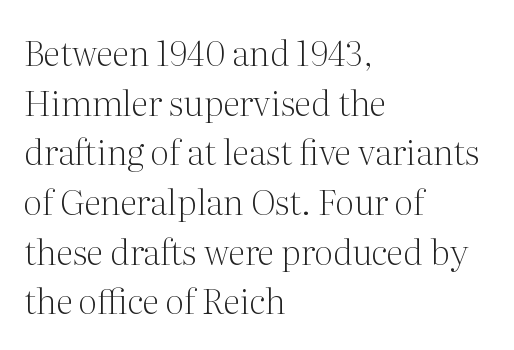
The image shows 35 px light serif type, upright; set left-aligned, normal line spacing (1.42x), normal letter spacing, not underlined; medium stroke contrast and a medium x-height.
